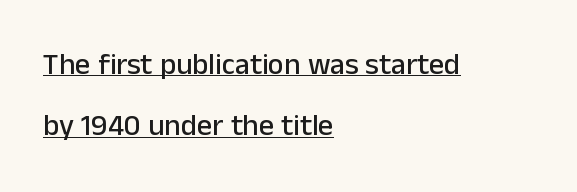
Q: Is the text italic (slanted)? A: No, it is upright.
Q: Is the typeface a serif or a sans-serif typeface? A: Sans-serif.
Q: Is the text underlined? A: Yes.
Q: How is the paragraph aligned? A: Left-aligned.
Q: Is the spacing between letters normal or unusually wide? A: Normal.
Q: Is the spacing between lines tight, normal or loose? A: Loose.
Q: Width (condensed, normal, or wide)? A: Normal.
Q: Stroke contrast? A: Low.
Q: x-height? A: Medium.
Q: Monospaced? A: No.
